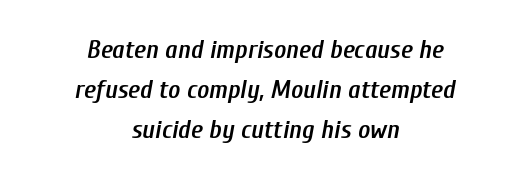
Q: Is the text bold? A: Semi-bold.
Q: Is the text italic (slanted)? A: Yes, it leans right by about 10 degrees.
Q: Is the text underlined? A: No.
Q: How is the paragraph aligned? A: Centered.
Q: Is the spacing between letters normal or unusually wide? A: Normal.
Q: Is the spacing between lines tight, normal or loose? A: Normal.
